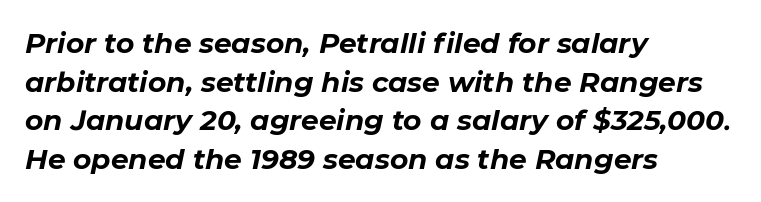
{"italic": "yes", "lean": "right", "slant_degrees": 11, "bold": "yes", "weight": "bold", "width": "normal", "stroke_contrast": "low", "x_height": "medium", "monospaced": "no", "underline": "no", "align": "left", "line_spacing": "normal", "line_spacing_ratio": 1.38, "letter_spacing": "normal", "letter_spacing_em": 0.0, "glyph_px": 28}
